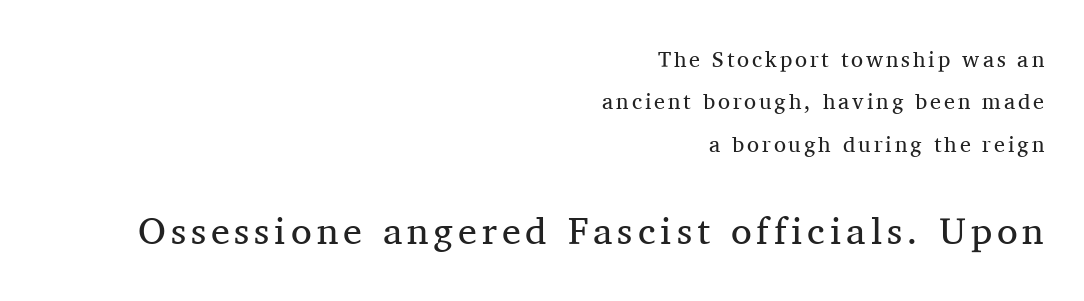
Q: Is the text bold? A: No.
Q: Is the text italic (slanted)? A: No, it is upright.
Q: Is the typeface a serif or a sans-serif typeface? A: Serif.
Q: Is the text underlined? A: No.
Q: How is the paragraph aligned? A: Right-aligned.
Q: Is the spacing between lines tight, normal or loose? A: Loose.
Q: Which block of text is set in a larger size, the first (top) or the second (bottom)? A: The second (bottom) one.
Q: Width (condensed, normal, or wide)? A: Normal.
Q: Stroke contrast? A: Medium.
Q: x-height? A: Medium.
Q: Monospaced? A: No.
